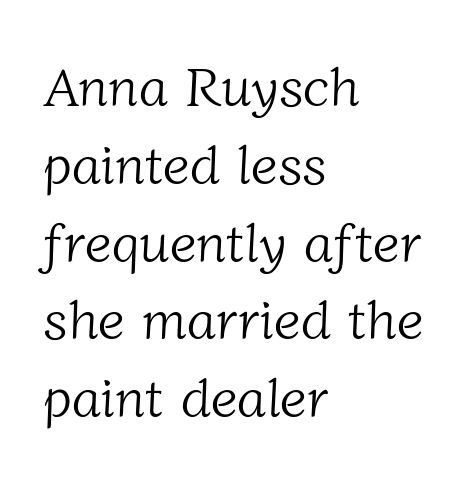
Q: Is the text bold? A: No.
Q: Is the typeface a serif or a sans-serif typeface? A: Serif.
Q: Is the text underlined? A: No.
Q: How is the paragraph aligned? A: Left-aligned.
Q: Is the spacing between letters normal or unusually wide? A: Normal.
Q: Is the spacing between lines tight, normal or loose? A: Normal.
Q: Width (condensed, normal, or wide)? A: Normal.
Q: Stroke contrast? A: Low.
Q: x-height? A: Medium.
Q: Monospaced? A: No.
